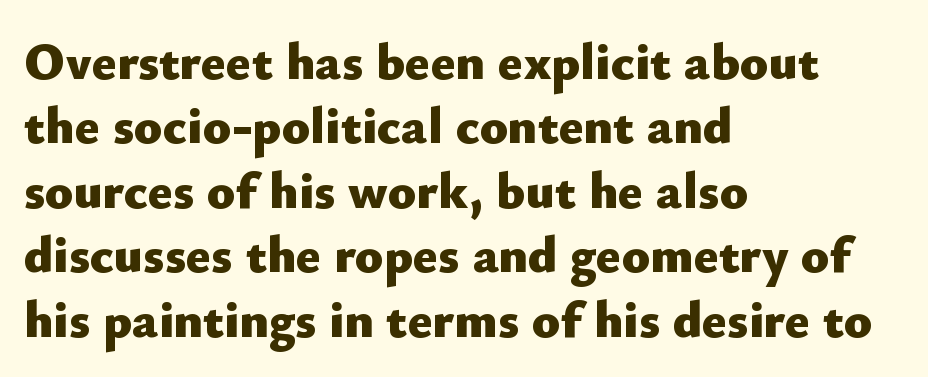
Q: Is the text bold? A: Yes.
Q: Is the text italic (slanted)? A: No, it is upright.
Q: Is the typeface a serif or a sans-serif typeface? A: Sans-serif.
Q: Is the text underlined? A: No.
Q: How is the paragraph aligned? A: Left-aligned.
Q: Is the spacing between letters normal or unusually wide? A: Normal.
Q: Width (condensed, normal, or wide)? A: Normal.
Q: Stroke contrast? A: Low.
Q: x-height? A: Small.
Q: Monospaced? A: No.
